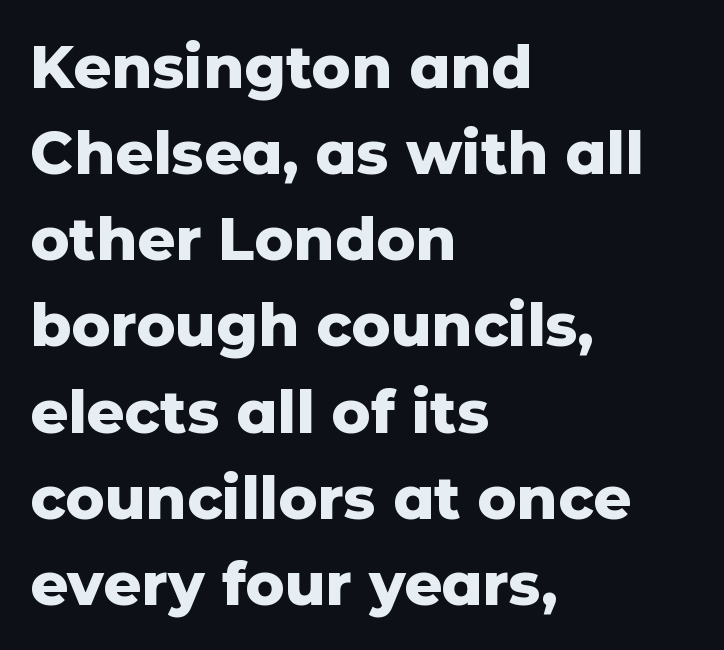
Spacing verdict: proportional, widths tailored to each character. Each line starts at the same left margin while the right side varies. A dark, heavy texture on the line: the type is bold. A typesetter would call this leading conventional body-copy spacing. In terms of letterspacing, this is plain default setting.
